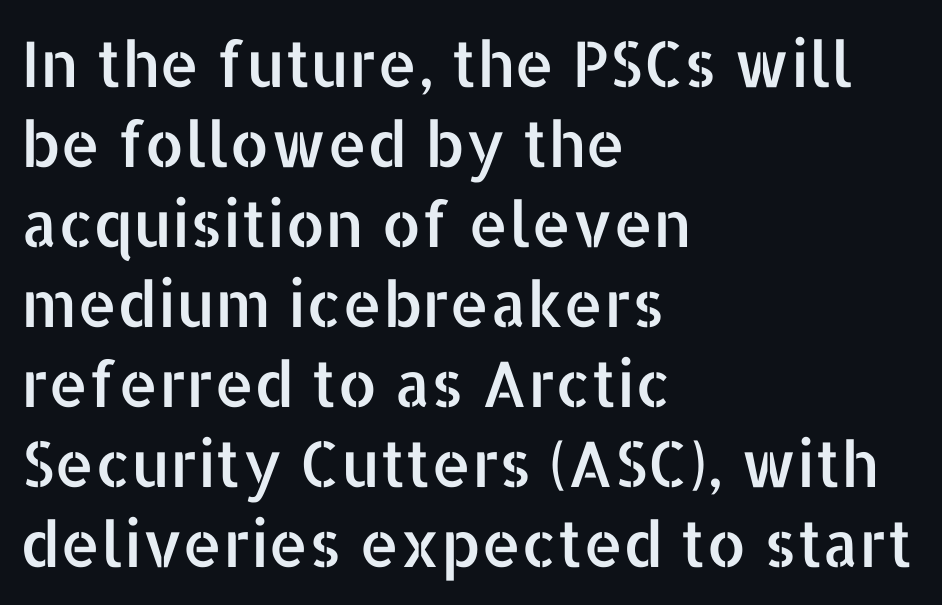
The image shows 63 px sans-serif type, upright; set left-aligned, normal line spacing (1.27x), normal letter spacing, not underlined; low stroke contrast and a medium x-height.
